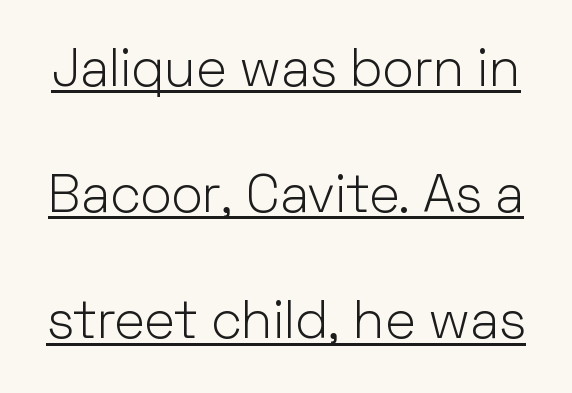
Spacing verdict: proportional, widths tailored to each character. Vertical spacing — loose. These lines were composed using upright roman letters. Default kerning and tracking; the words read as compact shapes. Like a heading marked for emphasis, these lines bear an underscore. Examine the stroke ends and you'll find no serifs.
